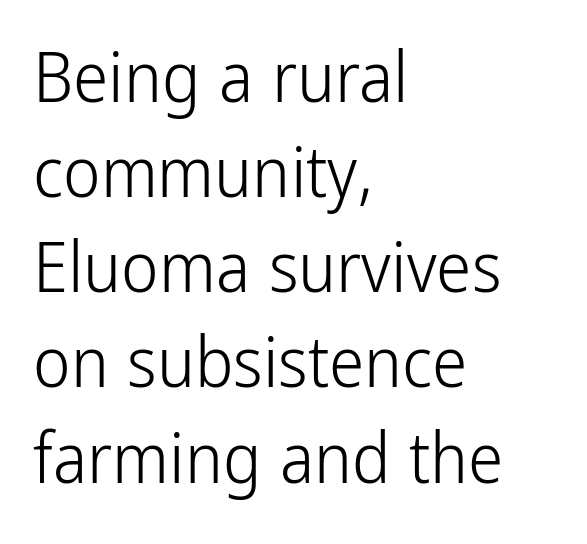
Q: Is the text bold? A: No.
Q: Is the text italic (slanted)? A: No, it is upright.
Q: Is the typeface a serif or a sans-serif typeface? A: Sans-serif.
Q: Is the text underlined? A: No.
Q: How is the paragraph aligned? A: Left-aligned.
Q: Is the spacing between letters normal or unusually wide? A: Normal.
Q: Is the spacing between lines tight, normal or loose? A: Normal.
Q: Width (condensed, normal, or wide)? A: Condensed.
Q: Stroke contrast? A: Low.
Q: x-height? A: Medium.
Q: Monospaced? A: No.
